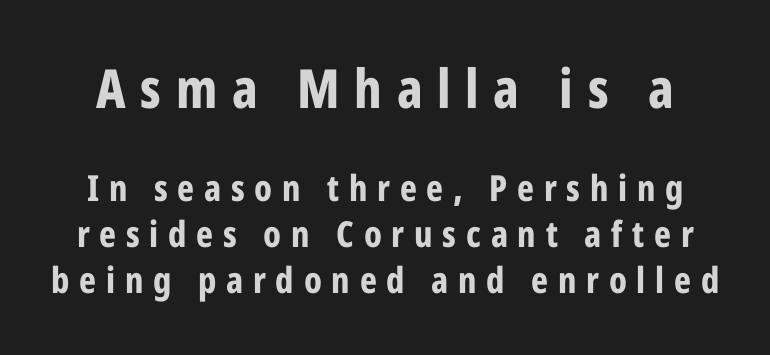
Q: Is the text bold? A: Yes.
Q: Is the text italic (slanted)? A: No, it is upright.
Q: Is the typeface a serif or a sans-serif typeface? A: Sans-serif.
Q: Is the text underlined? A: No.
Q: Is the spacing between letters normal or unusually wide? A: Unusually wide.
Q: Is the spacing between lines tight, normal or loose? A: Normal.
Q: Which block of text is set in a larger size, the first (top) or the second (bottom)? A: The first (top) one.
Q: Width (condensed, normal, or wide)? A: Condensed.
Q: Stroke contrast? A: Low.
Q: x-height? A: Medium.
Q: Monospaced? A: No.
